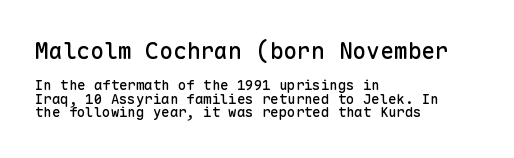
{"italic": "no", "underline": "no", "align": "left", "line_spacing": "tight", "line_spacing_ratio": 0.96, "letter_spacing": "normal", "letter_spacing_em": 0.0, "larger_block": "first", "size_ratio": 1.64, "glyph_px": 23}
